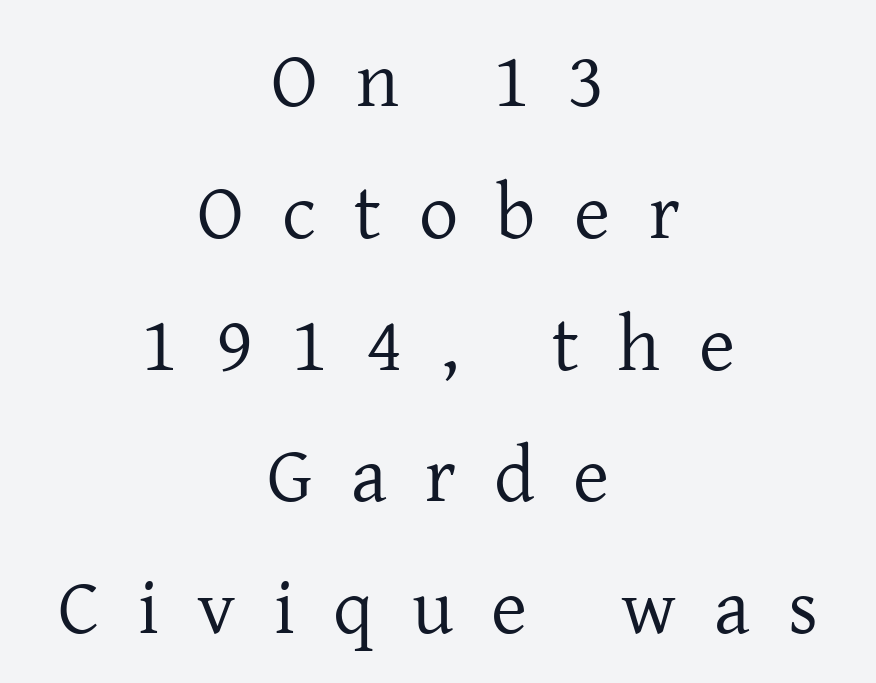
{"serif": "yes", "italic": "no", "bold": "no", "weight": "regular", "width": "normal", "stroke_contrast": "low", "x_height": "medium", "monospaced": "no", "underline": "no", "align": "center", "line_spacing": "normal", "line_spacing_ratio": 1.69, "letter_spacing": "wide", "letter_spacing_em": 0.49, "glyph_px": 78}
